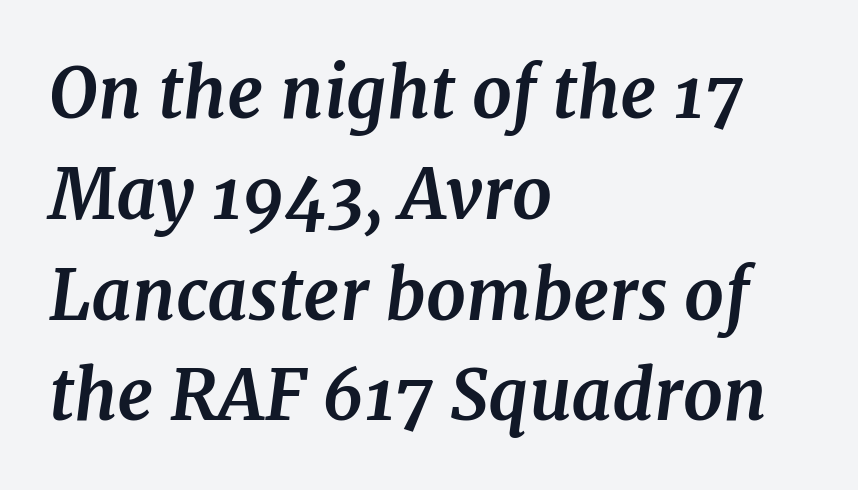
{"serif": "yes", "italic": "yes", "lean": "right", "slant_degrees": 7, "bold": "yes", "weight": "bold", "width": "normal", "stroke_contrast": "medium", "x_height": "medium", "monospaced": "no", "underline": "no", "align": "left", "line_spacing": "normal", "line_spacing_ratio": 1.44, "letter_spacing": "normal", "letter_spacing_em": 0.0, "glyph_px": 70}
